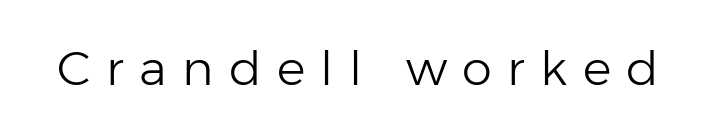
Q: Is the text bold? A: No.
Q: Is the text italic (slanted)? A: No, it is upright.
Q: Is the typeface a serif or a sans-serif typeface? A: Sans-serif.
Q: Is the text underlined? A: No.
Q: Is the spacing between letters normal or unusually wide? A: Unusually wide.
Q: Width (condensed, normal, or wide)? A: Normal.
Q: Stroke contrast? A: Low.
Q: x-height? A: Medium.
Q: Monospaced? A: No.
